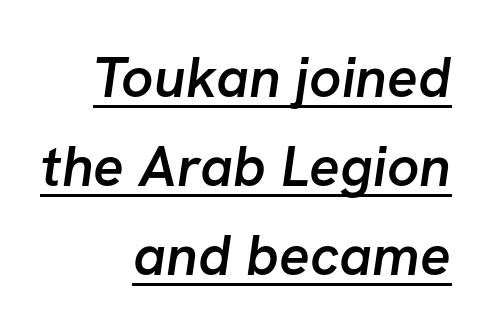
The image shows 57 px semibold sans-serif type; set right-aligned, normal line spacing (1.56x), normal letter spacing, underlined; low stroke contrast and a medium x-height.
